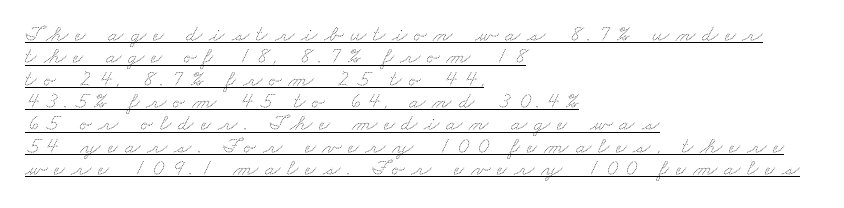
Q: Is the text bold? A: No.
Q: Is the text underlined? A: Yes.
Q: How is the paragraph aligned? A: Left-aligned.
Q: Is the spacing between letters normal or unusually wide? A: Unusually wide.
Q: Is the spacing between lines tight, normal or loose? A: Tight.
